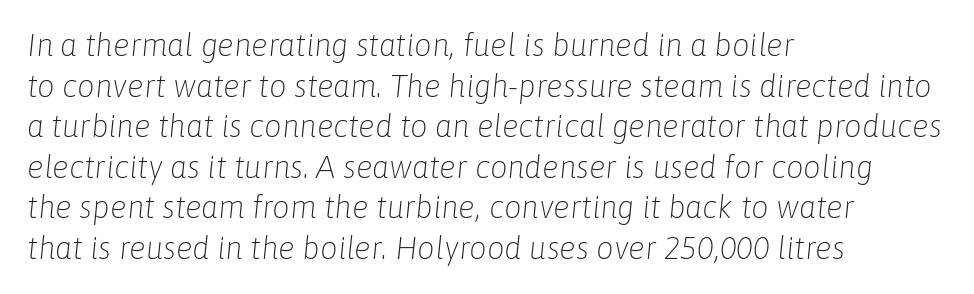
Regular leading. Summary of weight: not heavy and not bold. Underline: absent. The setting favours the left margin, as ordinary paragraphs usually do. No extra tracking has been applied to these lines.
